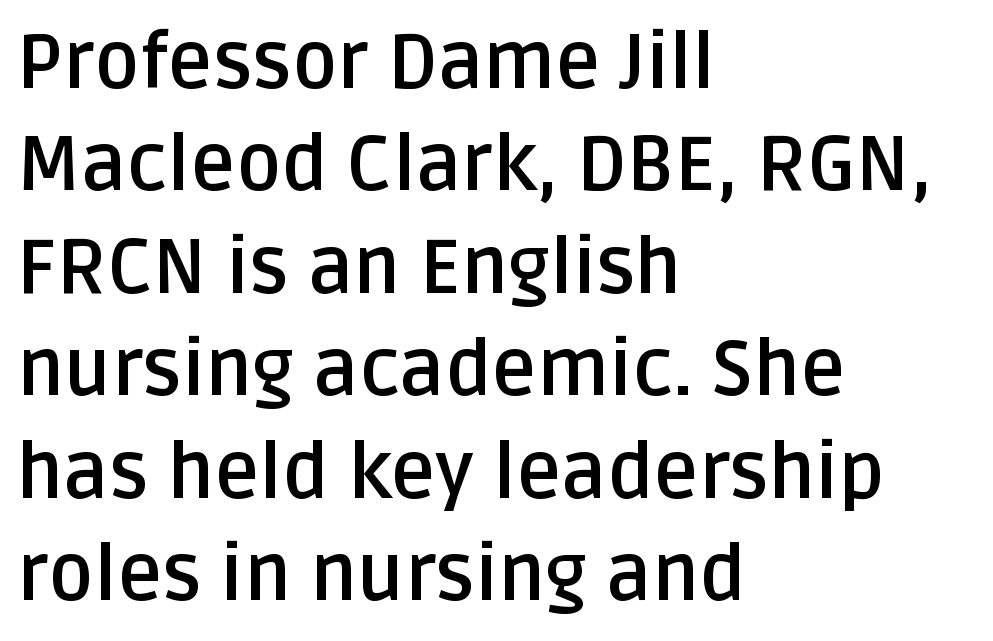
Q: Is the text bold? A: Yes.
Q: Is the text italic (slanted)? A: No, it is upright.
Q: Is the typeface a serif or a sans-serif typeface? A: Sans-serif.
Q: Is the text underlined? A: No.
Q: How is the paragraph aligned? A: Left-aligned.
Q: Is the spacing between letters normal or unusually wide? A: Normal.
Q: Is the spacing between lines tight, normal or loose? A: Normal.
Q: Width (condensed, normal, or wide)? A: Normal.
Q: Stroke contrast? A: Low.
Q: x-height? A: Large.
Q: Monospaced? A: No.
